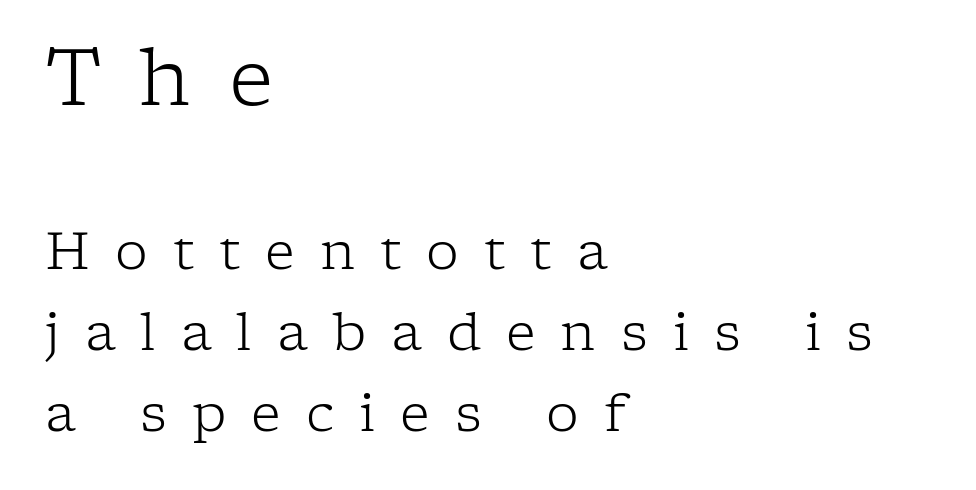
What kind of face is this? One with serifs. This is roman type, the default non-slanted kind. This sample uses expanded letter spacing, leaving extra air between glyphs. Whoever set this chose a conventional vertical rhythm. No chunkiness to these letters — they're not bold.
